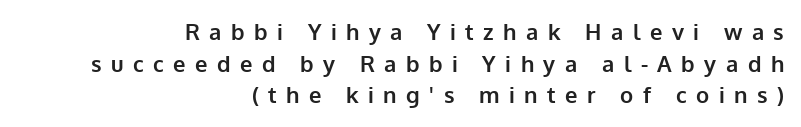
Q: Is the text bold? A: Yes.
Q: Is the text italic (slanted)? A: No, it is upright.
Q: Is the text underlined? A: No.
Q: How is the paragraph aligned? A: Right-aligned.
Q: Is the spacing between letters normal or unusually wide? A: Unusually wide.
Q: Is the spacing between lines tight, normal or loose? A: Normal.
